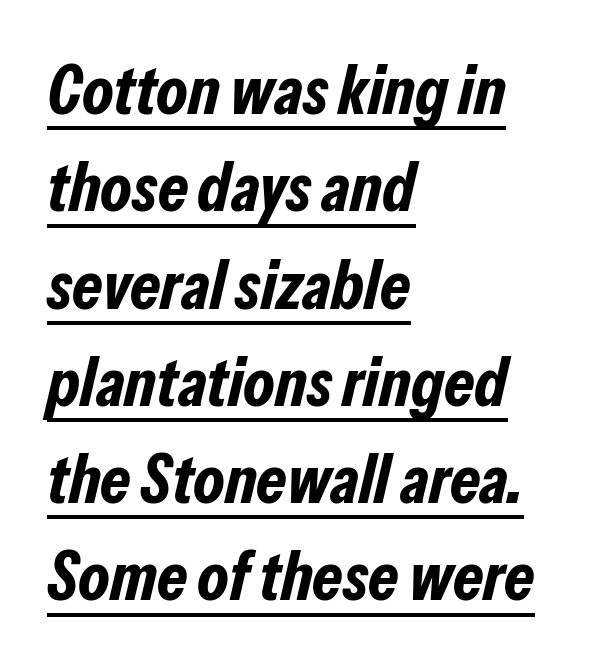
The image shows 69 px bold, condensed type, italic (leaning right); set left-aligned, normal line spacing (1.41x), normal letter spacing, underlined; low stroke contrast and a medium x-height.
